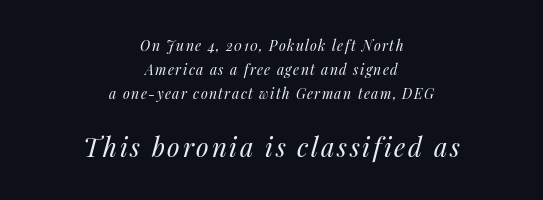
The image shows 26 px text type, italic (leaning right); set centered, line spacing 1.72x, not underlined; the second (bottom) block is 1.86x larger.
